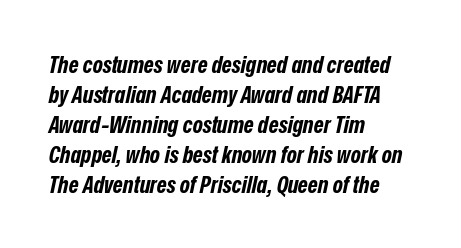
Caption: standard tracking, unaltered. Short and long lines alike share a common starting point at left. On the weight axis this lands at bold, roughly 700. When letters slant like this, we call the style italic.
